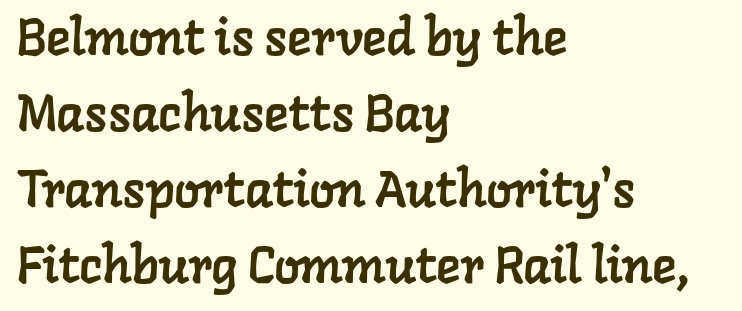
The image shows 51 px serif type; set left-aligned, normal line spacing (1.49x), normal letter spacing, not underlined; low stroke contrast and a medium x-height.
